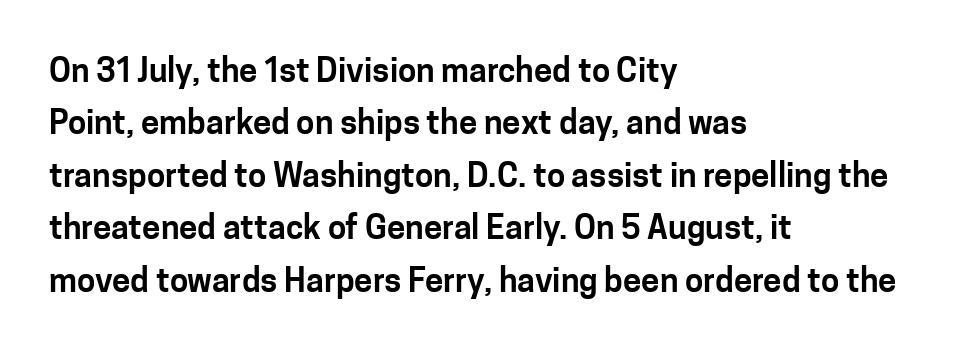
The rows are spaced the way most documents space them. These lines are rendered in a variable-pitch font. The paragraph has a hard left edge and a soft right edge. I'd call this a sans setting — the letters go barefoot. Students, note that the glyphs here touch the page at normal intervals.
